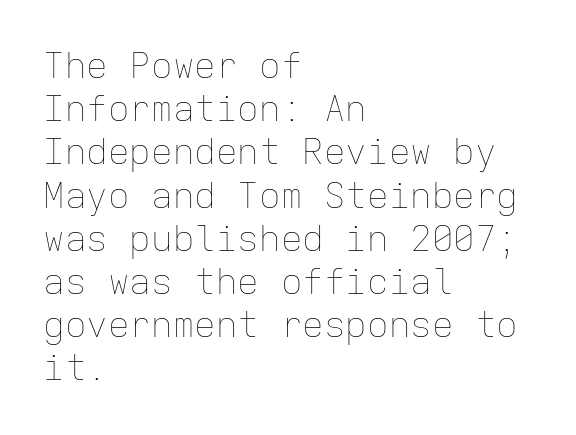
{"italic": "no", "bold": "no", "weight": "thin", "width": "normal", "stroke_contrast": "low", "x_height": "medium", "monospaced": "yes", "underline": "no", "align": "left", "line_spacing_ratio": 1.2, "letter_spacing": "normal", "letter_spacing_em": 0.0, "glyph_px": 36}
